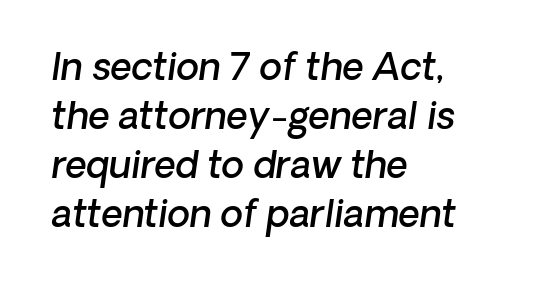
The horizontal fit of the characters is conventional and even. A classic flush-left, rag-right setting is used for this passage. Nobody drew a line under any word here. Summary of vertical rhythm: regular, with standard interline spacing.
